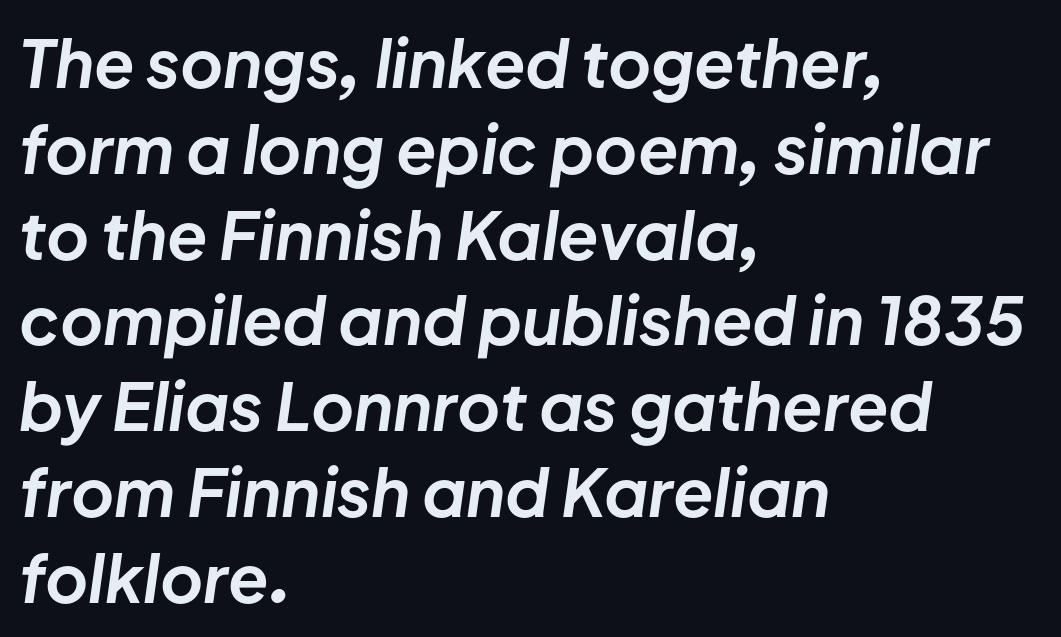
{"italic": "yes", "lean": "right", "slant_degrees": 8, "bold": "yes", "weight": "bold", "width": "normal", "stroke_contrast": "low", "x_height": "medium", "monospaced": "no", "underline": "no", "align": "left", "line_spacing": "normal", "line_spacing_ratio": 1.3, "letter_spacing": "normal", "letter_spacing_em": 0.0, "glyph_px": 66}
